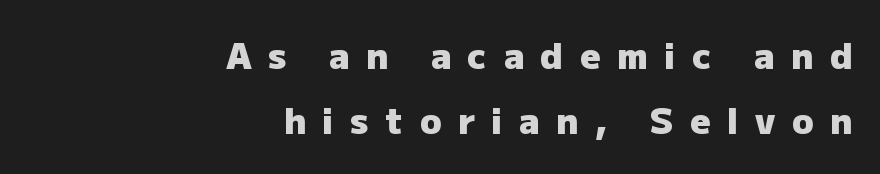
The image shows 35 px heavy sans-serif type, upright; set right-aligned, line spacing 1.87x, unusually wide letter spacing (+0.48 em), not underlined; low stroke contrast and a medium x-height.
